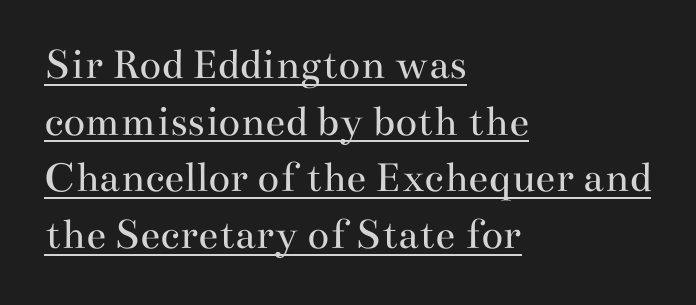
Heaviness? Minimal to ordinary, like unemphasized prose. The vertical gap from one line to the next is medium. If you drew a ruler down the left edge, every line would touch it. Between one letter and the next there's only the usual sliver of space. Quick note: not italic, upright. Do the characters align in a grid? No, the font is proportional.
